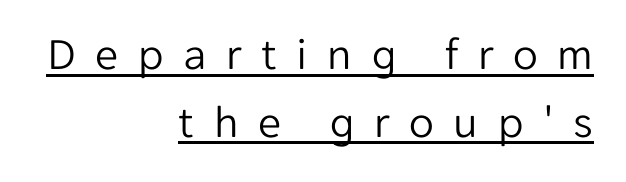
Q: Is the text bold? A: No.
Q: Is the text italic (slanted)? A: No, it is upright.
Q: Is the typeface a serif or a sans-serif typeface? A: Sans-serif.
Q: Is the text underlined? A: Yes.
Q: How is the paragraph aligned? A: Right-aligned.
Q: Is the spacing between letters normal or unusually wide? A: Unusually wide.
Q: Is the spacing between lines tight, normal or loose? A: Normal.
Q: Width (condensed, normal, or wide)? A: Normal.
Q: Stroke contrast? A: Low.
Q: x-height? A: Medium.
Q: Monospaced? A: No.
